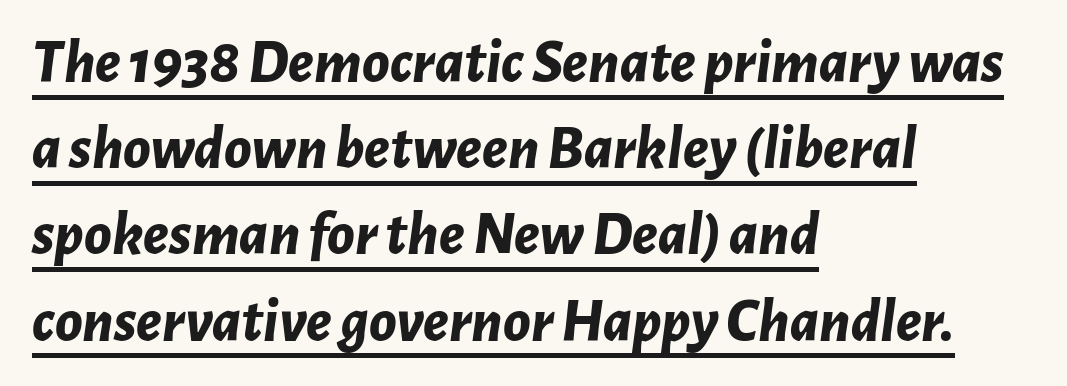
Q: Is the text bold? A: Yes.
Q: Is the text italic (slanted)? A: Yes, it leans right by about 7 degrees.
Q: Is the text underlined? A: Yes.
Q: How is the paragraph aligned? A: Left-aligned.
Q: Is the spacing between letters normal or unusually wide? A: Normal.
Q: Is the spacing between lines tight, normal or loose? A: Normal.
Q: Width (condensed, normal, or wide)? A: Normal.
Q: Stroke contrast? A: Low.
Q: x-height? A: Medium.
Q: Monospaced? A: No.
